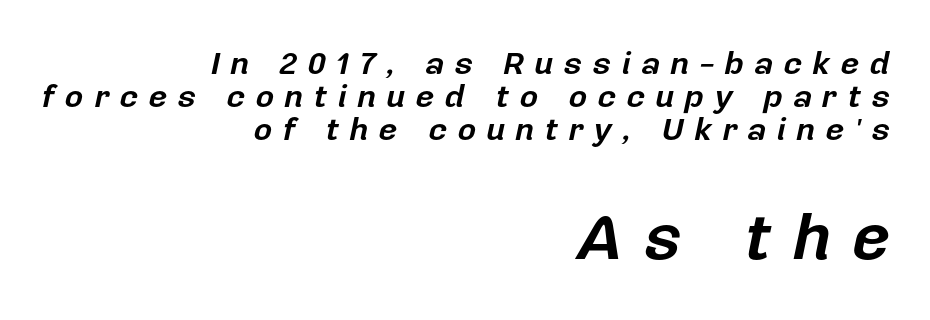
Q: Is the text bold? A: Yes.
Q: Is the text italic (slanted)? A: Yes, it leans right by about 12 degrees.
Q: Is the text underlined? A: No.
Q: How is the paragraph aligned? A: Right-aligned.
Q: Is the spacing between letters normal or unusually wide? A: Unusually wide.
Q: Is the spacing between lines tight, normal or loose? A: Tight.
Q: Which block of text is set in a larger size, the first (top) or the second (bottom)? A: The second (bottom) one.
Q: Width (condensed, normal, or wide)? A: Normal.
Q: Stroke contrast? A: Low.
Q: x-height? A: Medium.
Q: Monospaced? A: No.
